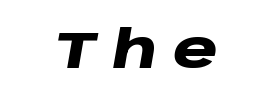
{"italic": "yes", "lean": "right", "slant_degrees": 10, "bold": "yes", "weight": "heavy", "width": "wide", "stroke_contrast": "low", "x_height": "large", "monospaced": "no", "underline": "no", "letter_spacing": "wide", "letter_spacing_em": 0.3, "glyph_px": 51}
